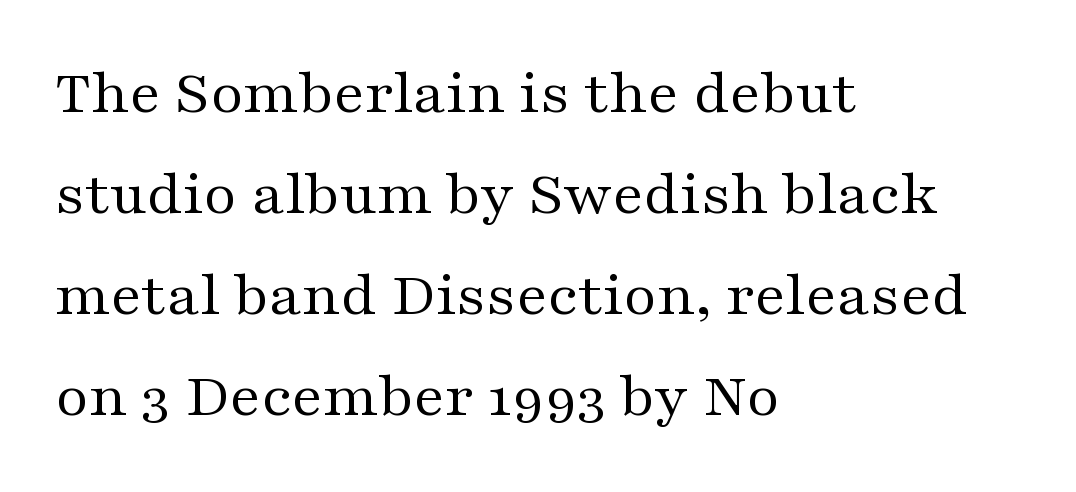
Q: Is the text bold? A: No.
Q: Is the text italic (slanted)? A: No, it is upright.
Q: Is the typeface a serif or a sans-serif typeface? A: Serif.
Q: Is the text underlined? A: No.
Q: How is the paragraph aligned? A: Left-aligned.
Q: Is the spacing between letters normal or unusually wide? A: Normal.
Q: Is the spacing between lines tight, normal or loose? A: Normal.
Q: Width (condensed, normal, or wide)? A: Wide.
Q: Stroke contrast? A: Medium.
Q: x-height? A: Medium.
Q: Monospaced? A: No.
